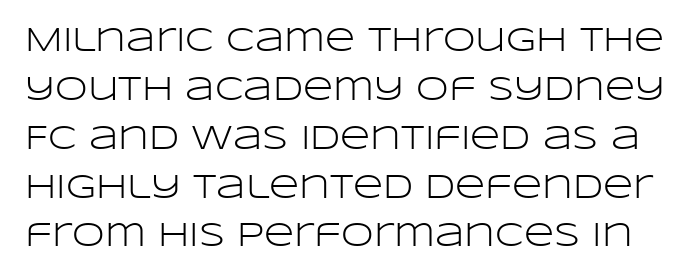
{"serif": "no", "italic": "no", "bold": "no", "weight": "light", "width": "wide", "stroke_contrast": "low", "x_height": "large", "monospaced": "no", "underline": "no", "line_spacing": "normal", "line_spacing_ratio": 1.48, "letter_spacing": "normal", "letter_spacing_em": 0.0, "glyph_px": 33}
